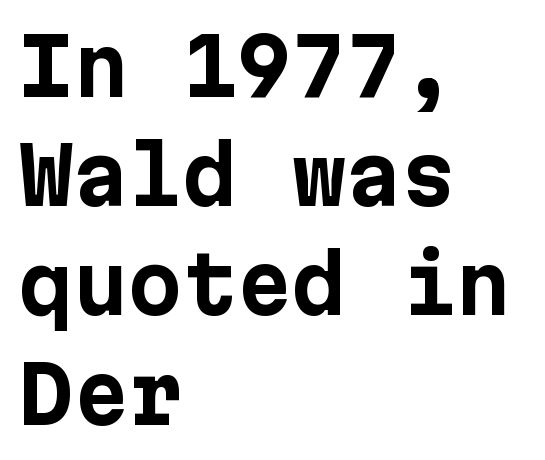
Q: Is the text bold? A: Yes.
Q: Is the text italic (slanted)? A: No, it is upright.
Q: Is the typeface a serif or a sans-serif typeface? A: Sans-serif.
Q: Is the text underlined? A: No.
Q: How is the paragraph aligned? A: Left-aligned.
Q: Is the spacing between letters normal or unusually wide? A: Normal.
Q: Is the spacing between lines tight, normal or loose? A: Normal.
Q: Width (condensed, normal, or wide)? A: Normal.
Q: Stroke contrast? A: Low.
Q: x-height? A: Medium.
